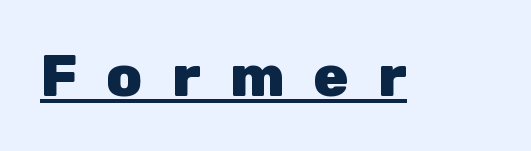
The image shows 59 px heavy sans-serif type, upright; set unusually wide letter spacing (+0.49 em), underlined; low stroke contrast and a medium x-height.
